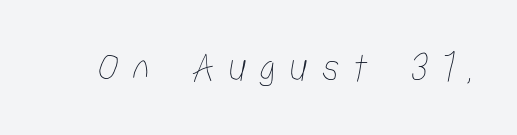
{"width": "condensed", "stroke_contrast": "low", "x_height": "medium", "monospaced": "no", "underline": "no", "letter_spacing": "wide", "letter_spacing_em": 0.31, "glyph_px": 44}
